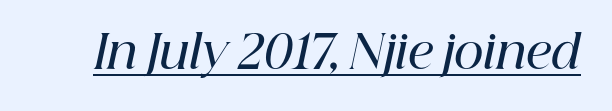
The letters advance in unequal steps, a hallmark of proportional type. The axis of the letterforms is tilted away from vertical. Check where the strokes stop: tiny serifs finish them off. Caption: semibold face, moderately heavy strokes. The passage shown is underscored from start to finish.
